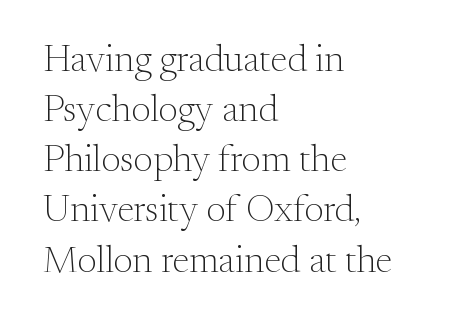
On a weight scale, this lands at 450 or below. No italicization has been applied; the sample stays upright. Short note: letters normally spaced. The rendering anchors every line to the left-hand side. A typesetter would call this proportional, since set widths differ per character.
